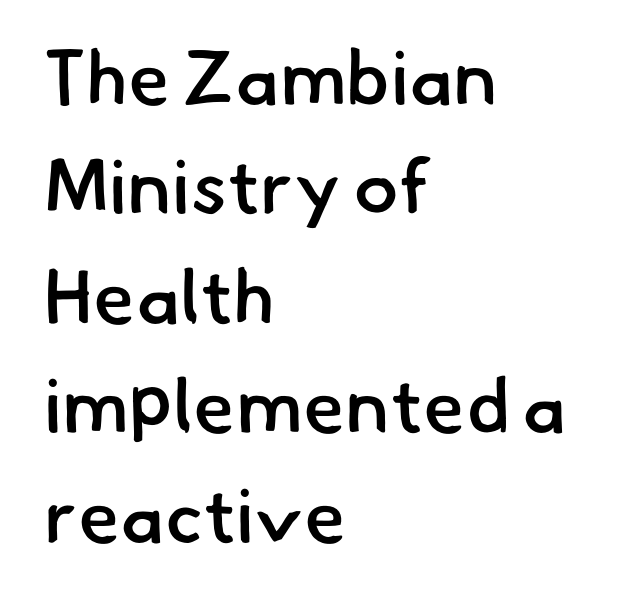
The specimen omits any rule beneath the text block's lines. Standard letterfit; no display-style spreading of the glyphs. Notice the strokes are somewhat thickened but not fully heavy: this is a semibold. If you drew a ruler down the left edge, every line would touch it. Baseline-to-baseline distance is the conventional proportion of letter height. The passage shown is typed in a proportional face where columns would drift.
